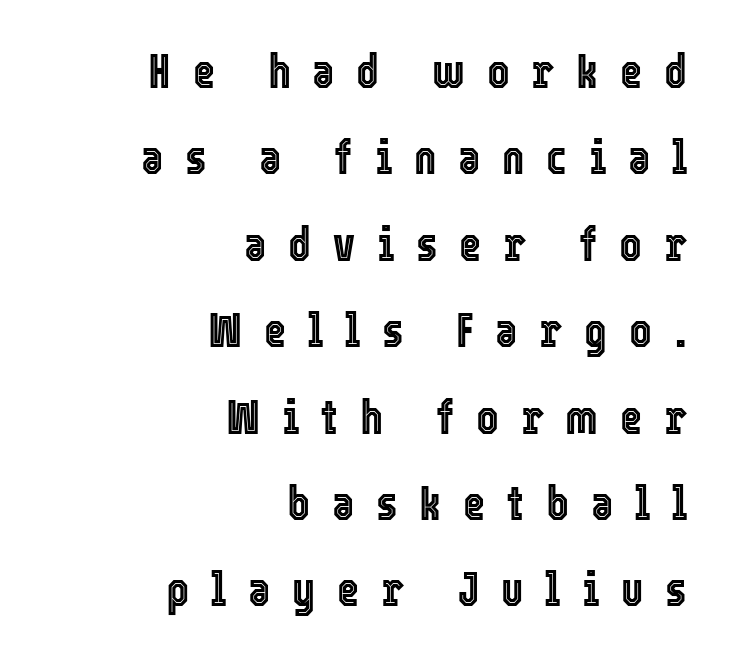
{"italic": "no", "width": "condensed", "x_height": "medium", "monospaced": "no", "underline": "no", "align": "right", "line_spacing_ratio": 1.8, "letter_spacing": "wide", "letter_spacing_em": 0.45, "glyph_px": 48}
